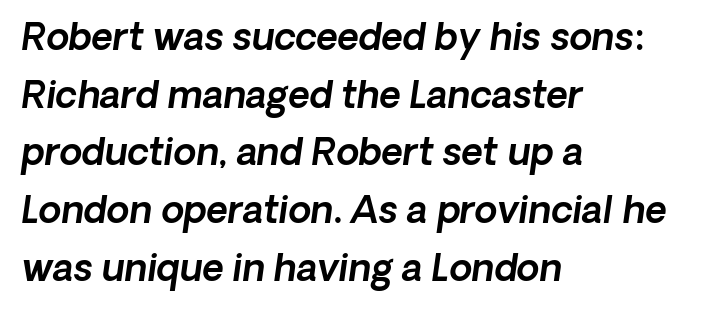
{"serif": "no", "width": "normal", "x_height": "medium", "monospaced": "no", "underline": "no", "align": "left", "line_spacing": "normal", "line_spacing_ratio": 1.56, "letter_spacing": "normal", "letter_spacing_em": 0.0, "glyph_px": 37}
